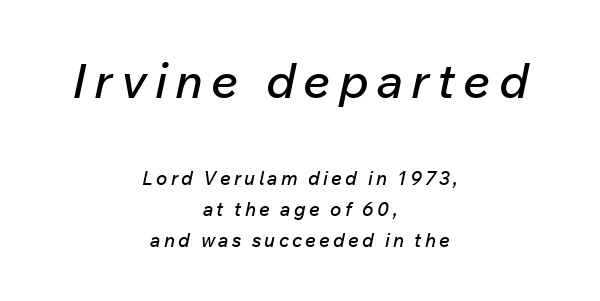
Q: Is the text italic (slanted)? A: Yes, it leans right by about 12 degrees.
Q: Is the text underlined? A: No.
Q: How is the paragraph aligned? A: Centered.
Q: Is the spacing between lines tight, normal or loose? A: Normal.
Q: Which block of text is set in a larger size, the first (top) or the second (bottom)? A: The first (top) one.
Q: Width (condensed, normal, or wide)? A: Normal.
Q: Stroke contrast? A: Low.
Q: x-height? A: Medium.
Q: Monospaced? A: No.
